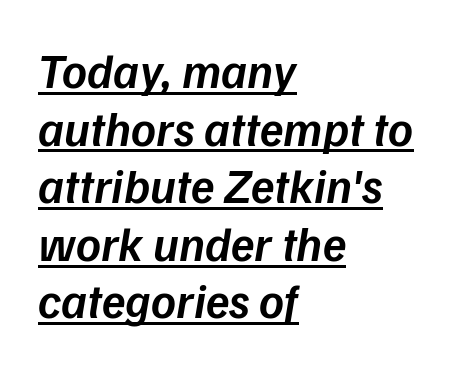
Q: Is the text bold? A: Semi-bold.
Q: Is the text italic (slanted)? A: Yes, it leans right by about 9 degrees.
Q: Is the text underlined? A: Yes.
Q: How is the paragraph aligned? A: Left-aligned.
Q: Is the spacing between letters normal or unusually wide? A: Normal.
Q: Width (condensed, normal, or wide)? A: Normal.
Q: Stroke contrast? A: Low.
Q: x-height? A: Medium.
Q: Monospaced? A: No.
